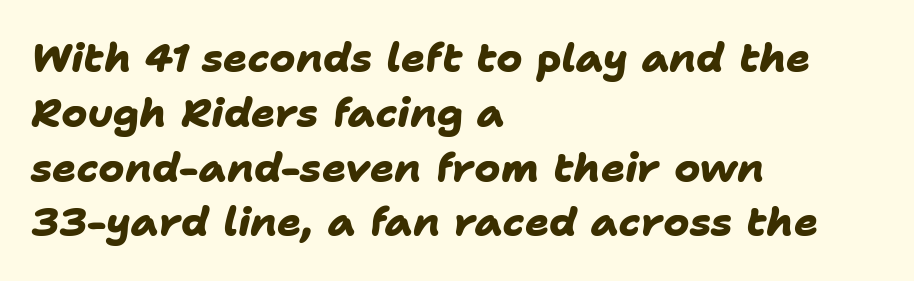
Q: Is the text bold? A: Yes.
Q: Is the typeface a serif or a sans-serif typeface? A: Sans-serif.
Q: Is the text underlined? A: No.
Q: How is the paragraph aligned? A: Left-aligned.
Q: Is the spacing between letters normal or unusually wide? A: Normal.
Q: Is the spacing between lines tight, normal or loose? A: Normal.
Q: Width (condensed, normal, or wide)? A: Normal.
Q: Stroke contrast? A: Low.
Q: x-height? A: Medium.
Q: Monospaced? A: No.
